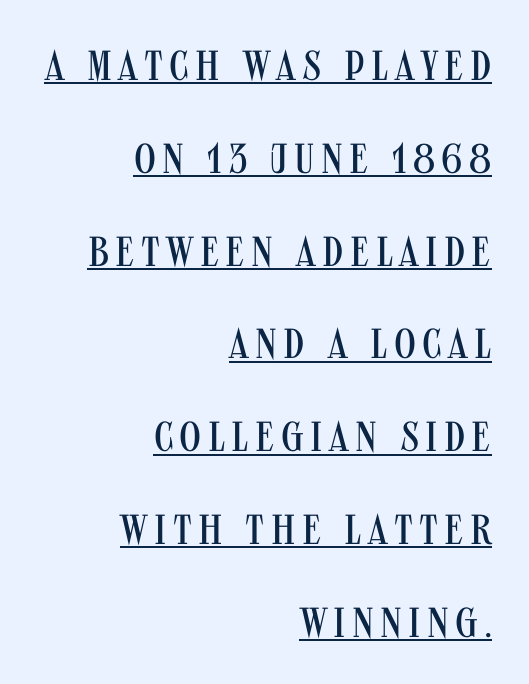
The image shows 42 px regular-weight, condensed sans-serif type, upright; set right-aligned, loose line spacing (2.21x), underlined; medium stroke contrast and a large x-height.
